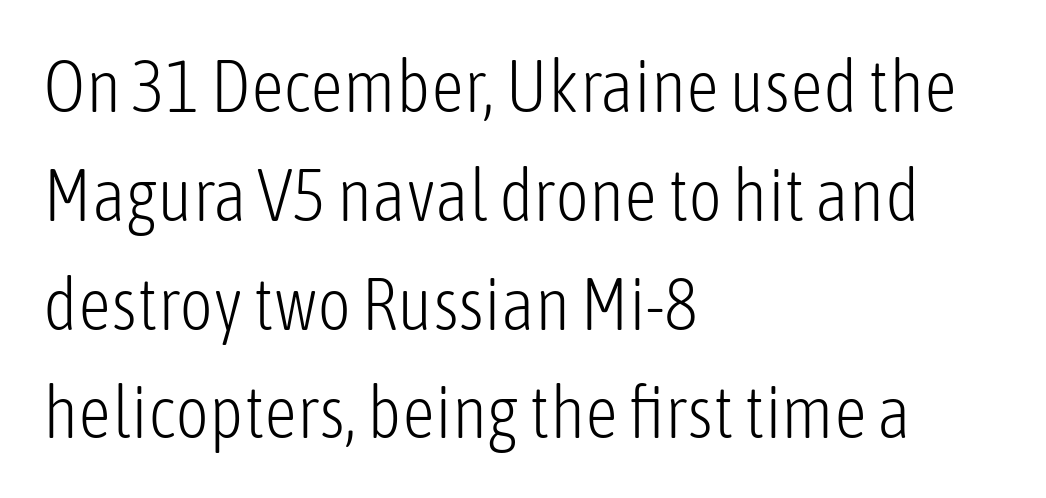
The image shows 73 px light, condensed sans-serif type, upright; set left-aligned, normal line spacing (1.49x), normal letter spacing, not underlined; low stroke contrast and a medium x-height.
